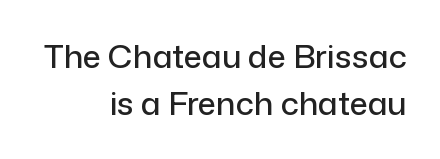
{"serif": "no", "italic": "no", "width": "normal", "stroke_contrast": "low", "x_height": "medium", "monospaced": "no", "underline": "no", "align": "right", "line_spacing": "normal", "line_spacing_ratio": 1.46, "letter_spacing": "normal", "letter_spacing_em": 0.0, "glyph_px": 32}
